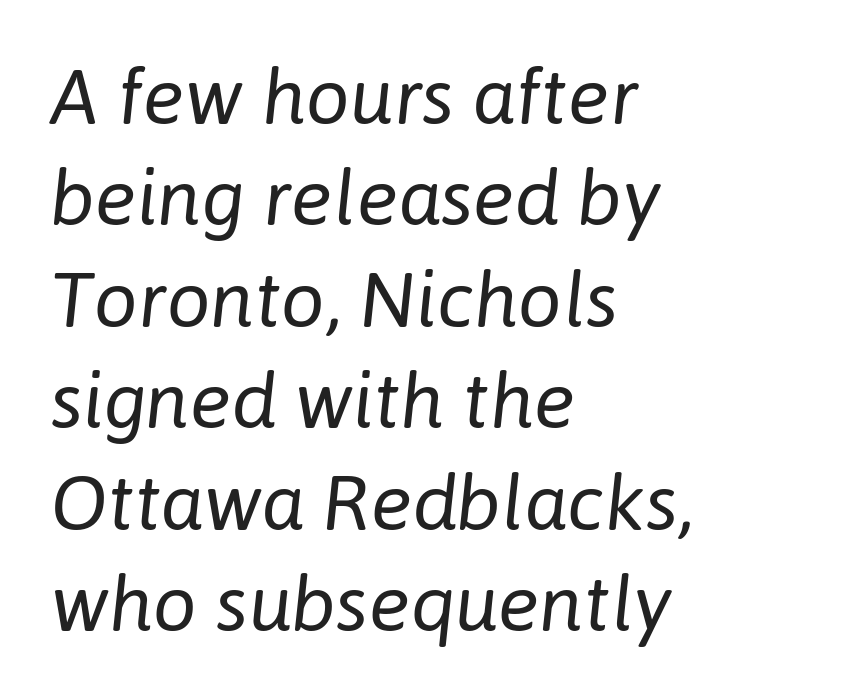
Q: Is the text bold? A: No.
Q: Is the text italic (slanted)? A: Yes, it leans right by about 6 degrees.
Q: Is the text underlined? A: No.
Q: How is the paragraph aligned? A: Left-aligned.
Q: Is the spacing between letters normal or unusually wide? A: Normal.
Q: Is the spacing between lines tight, normal or loose? A: Normal.
Q: Width (condensed, normal, or wide)? A: Normal.
Q: Stroke contrast? A: Low.
Q: x-height? A: Medium.
Q: Monospaced? A: No.
